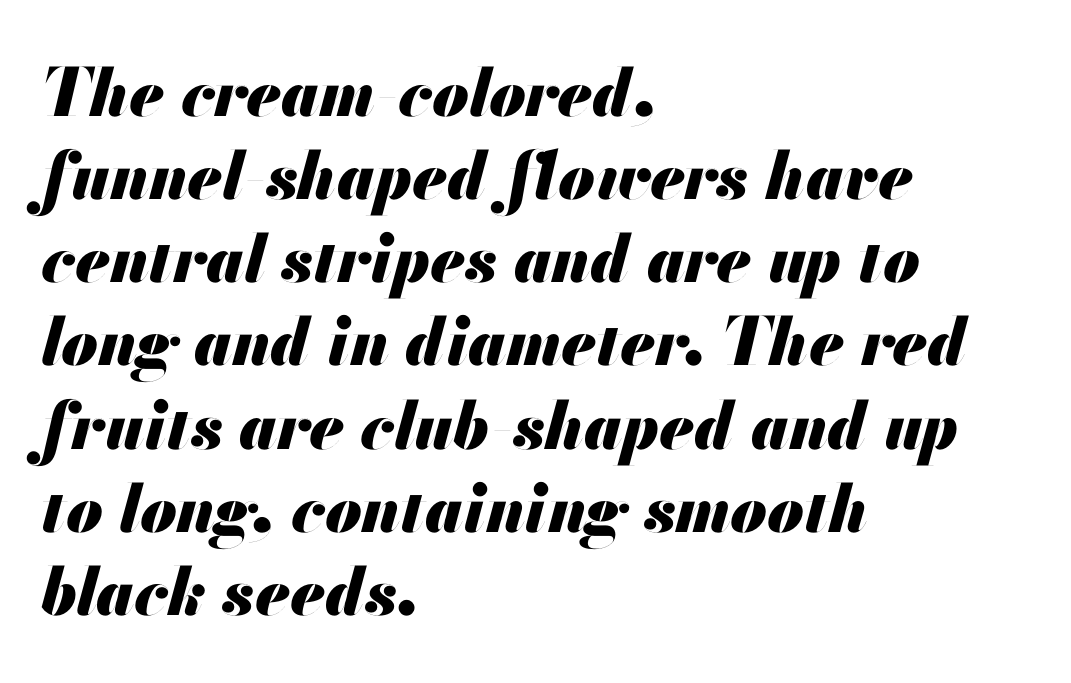
Plenty of ink on the page — the face is bold. The foot of each line stays bare and open. Italic? Definitely — the glyphs are oblique. No extra tracking has been applied to these lines.
